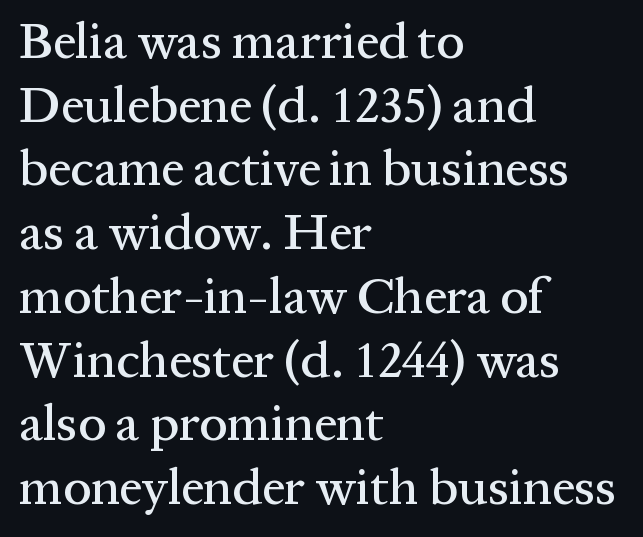
The image shows 51 px serif type, upright; set left-aligned, normal line spacing (1.25x), normal letter spacing, not underlined; medium stroke contrast and a medium x-height.
